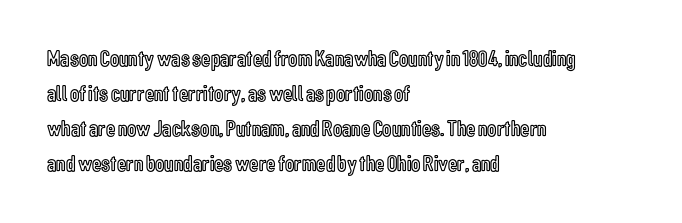
{"italic": "no", "underline": "no", "align": "left", "line_spacing": "normal", "line_spacing_ratio": 1.52, "letter_spacing": "normal", "letter_spacing_em": 0.0, "glyph_px": 23}
